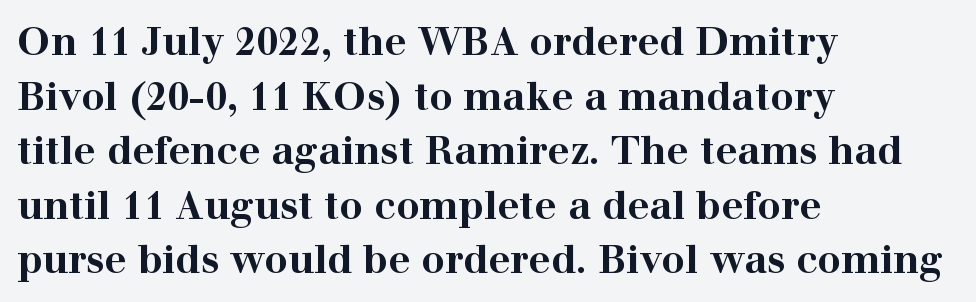
Q: Is the text bold? A: Yes.
Q: Is the text italic (slanted)? A: No, it is upright.
Q: Is the typeface a serif or a sans-serif typeface? A: Serif.
Q: Is the text underlined? A: No.
Q: How is the paragraph aligned? A: Left-aligned.
Q: Is the spacing between letters normal or unusually wide? A: Normal.
Q: Is the spacing between lines tight, normal or loose? A: Normal.
Q: Width (condensed, normal, or wide)? A: Wide.
Q: Stroke contrast? A: High.
Q: x-height? A: Medium.
Q: Monospaced? A: No.
